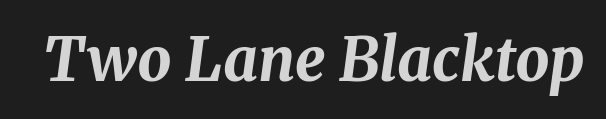
The image shows 60 px bold type, italic (leaning right); set normal letter spacing, not underlined; medium stroke contrast and a medium x-height.
